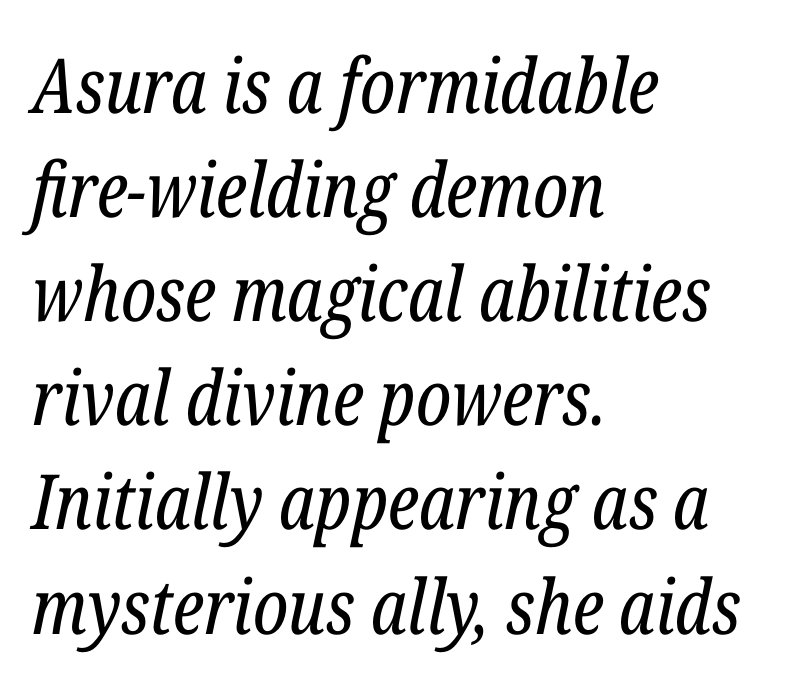
Q: Is the text bold? A: No.
Q: Is the text italic (slanted)? A: Yes, it leans right by about 12 degrees.
Q: Is the typeface a serif or a sans-serif typeface? A: Serif.
Q: Is the text underlined? A: No.
Q: How is the paragraph aligned? A: Left-aligned.
Q: Is the spacing between letters normal or unusually wide? A: Normal.
Q: Is the spacing between lines tight, normal or loose? A: Normal.
Q: Width (condensed, normal, or wide)? A: Condensed.
Q: Stroke contrast? A: Low.
Q: x-height? A: Medium.
Q: Monospaced? A: No.
